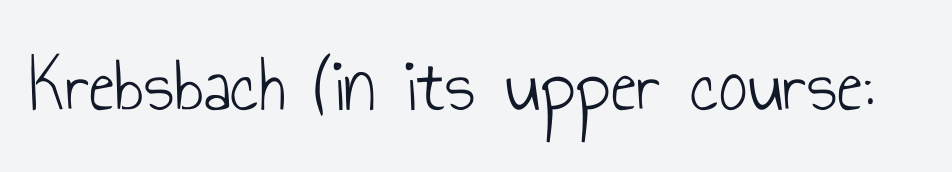
{"serif": "no", "italic": "no", "bold": "no", "weight": "light", "width": "condensed", "stroke_contrast": "low", "x_height": "small", "monospaced": "no", "underline": "no", "letter_spacing": "normal", "letter_spacing_em": 0.0, "glyph_px": 79}
